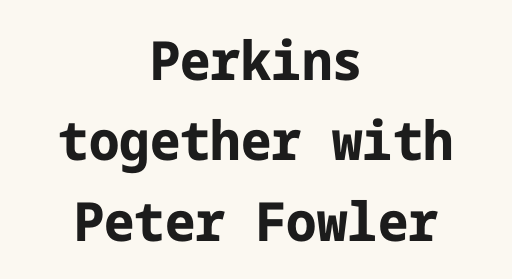
Q: Is the text bold? A: Yes.
Q: Is the text italic (slanted)? A: No, it is upright.
Q: Is the typeface a serif or a sans-serif typeface? A: Sans-serif.
Q: Is the text underlined? A: No.
Q: How is the paragraph aligned? A: Centered.
Q: Is the spacing between letters normal or unusually wide? A: Normal.
Q: Is the spacing between lines tight, normal or loose? A: Normal.
Q: Width (condensed, normal, or wide)? A: Normal.
Q: Stroke contrast? A: Low.
Q: x-height? A: Medium.
